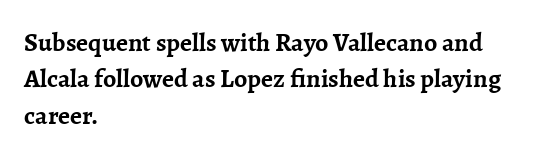
The image shows 26 px bold type, upright; set left-aligned, normal line spacing (1.4x), normal letter spacing, not underlined.
